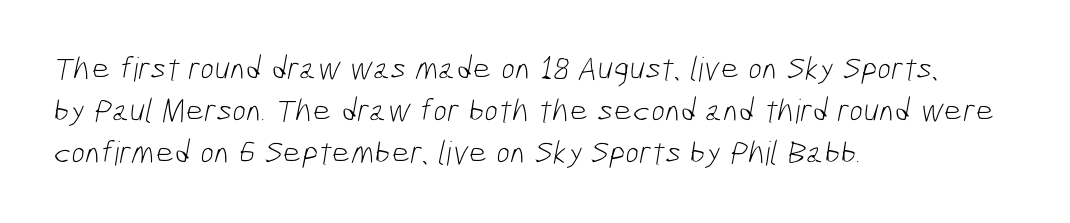
Q: Is the text bold? A: No.
Q: Is the typeface a serif or a sans-serif typeface? A: Sans-serif.
Q: Is the text underlined? A: No.
Q: How is the paragraph aligned? A: Left-aligned.
Q: Is the spacing between letters normal or unusually wide? A: Normal.
Q: Is the spacing between lines tight, normal or loose? A: Normal.
Q: Width (condensed, normal, or wide)? A: Condensed.
Q: Stroke contrast? A: Low.
Q: x-height? A: Medium.
Q: Monospaced? A: No.
